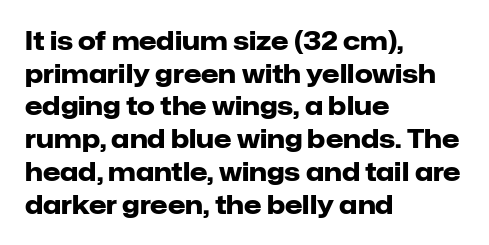
You could call the tracking neutral — neither tight nor loose. Ordinary non-slanted type is in use. Heavy, bold letterforms. Does the copy run flush right? No — it runs flush left. Regular leading.
